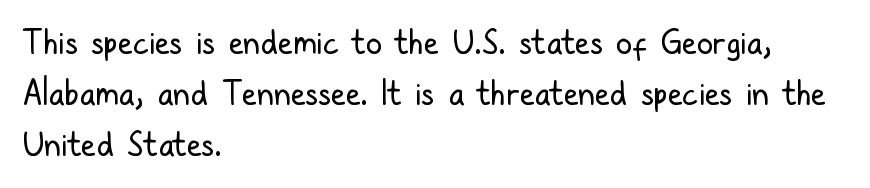
Q: Is the text bold? A: No.
Q: Is the text italic (slanted)? A: No, it is upright.
Q: Is the typeface a serif or a sans-serif typeface? A: Sans-serif.
Q: Is the text underlined? A: No.
Q: How is the paragraph aligned? A: Left-aligned.
Q: Is the spacing between letters normal or unusually wide? A: Normal.
Q: Is the spacing between lines tight, normal or loose? A: Normal.
Q: Width (condensed, normal, or wide)? A: Condensed.
Q: Stroke contrast? A: Low.
Q: x-height? A: Medium.
Q: Monospaced? A: No.
